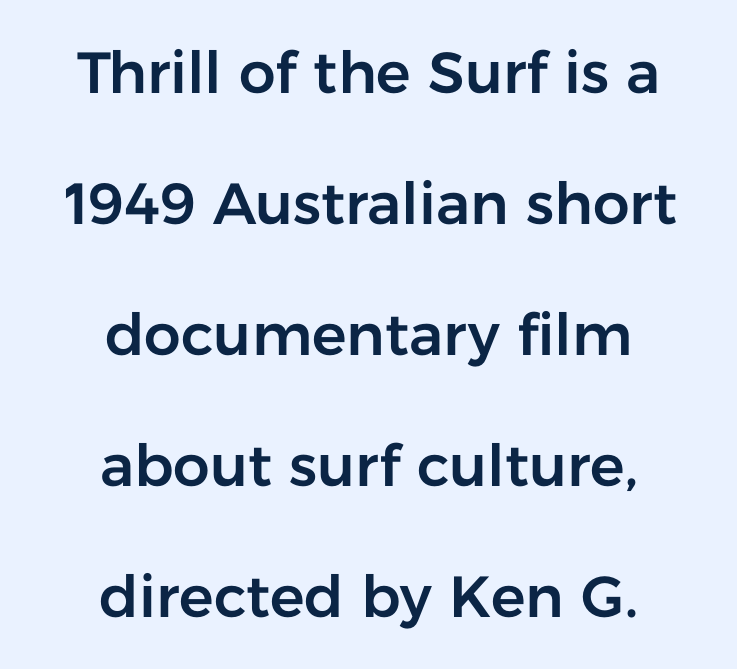
A sans-serif font was chosen for this passage. This rendering leaves character spacing at its baseline value. The strip under each line holds only bare page. The font's upright variant was chosen for this text.
